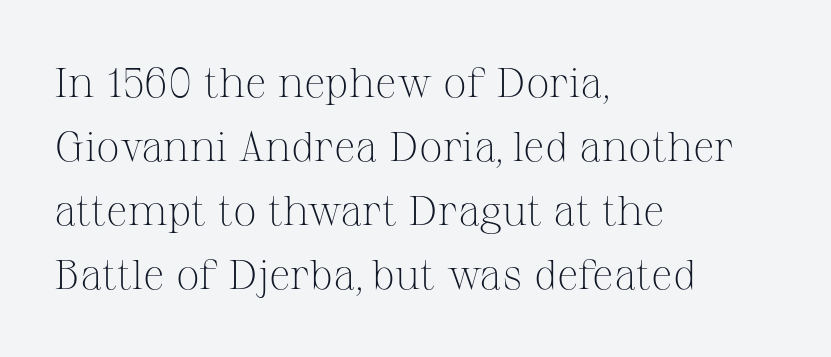
{"serif": "yes", "italic": "no", "bold": "no", "weight": "light", "width": "normal", "stroke_contrast": "medium", "x_height": "medium", "monospaced": "no", "underline": "no", "align": "left", "line_spacing": "normal", "line_spacing_ratio": 1.52, "letter_spacing": "normal", "letter_spacing_em": 0.0, "glyph_px": 42}
